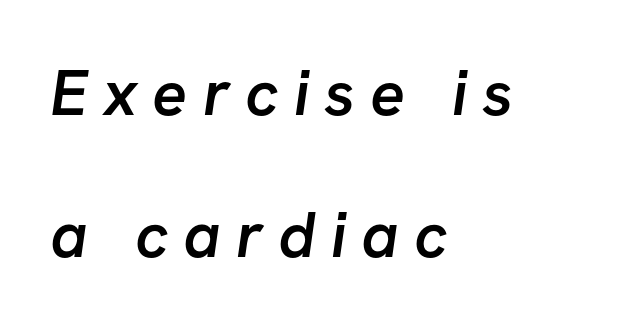
Line starts are locked; line ends wander. No word sits above an underline. Compared with typical paragraphs, the rows here are farther apart. A sans-serif font was chosen for this passage. Look at the stroke-to-counter ratio: somewhat heavy, a semibold. These lines are rendered in a variable-pitch font.
